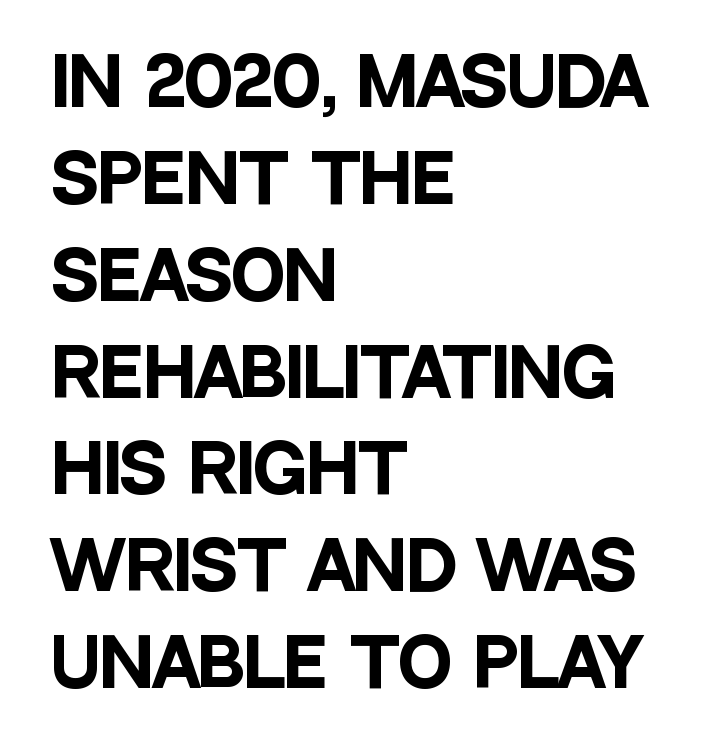
Each letter keeps its own natural width here, so spacing adapts to shape. Strong, thick strokes mark this as bold type. Tracking here is standard; glyphs follow each other at the usual distance. Italic? Not at all — the glyphs are vertical.
